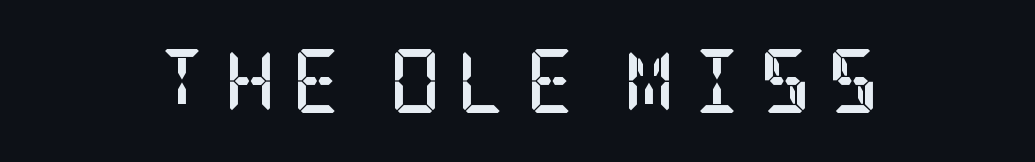
The image shows 64 px semibold, condensed serif type, upright; set unusually wide letter spacing (+0.25 em), not underlined; low stroke contrast and a large x-height.
